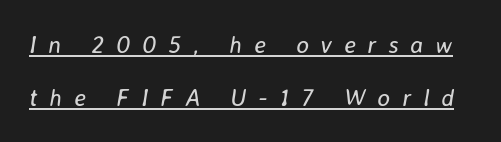
Q: Is the text bold? A: No.
Q: Is the text italic (slanted)? A: Yes, it leans right by about 8 degrees.
Q: Is the text underlined? A: Yes.
Q: Is the spacing between letters normal or unusually wide? A: Unusually wide.
Q: Is the spacing between lines tight, normal or loose? A: Loose.
